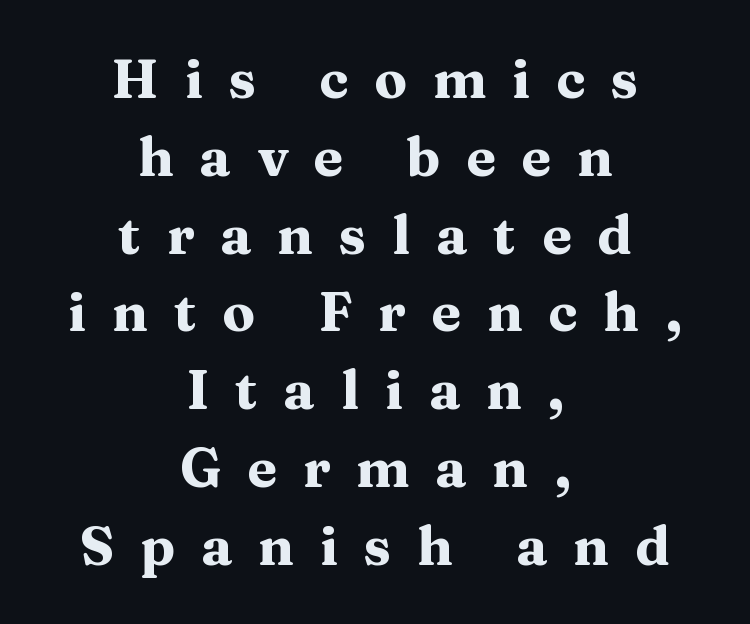
Beneath every word, the page is bare. Look at the tracking — it's clearly loosened, letters drifting apart. Do the letters lean? They stand straight. Stroke terminals: seriffed.
